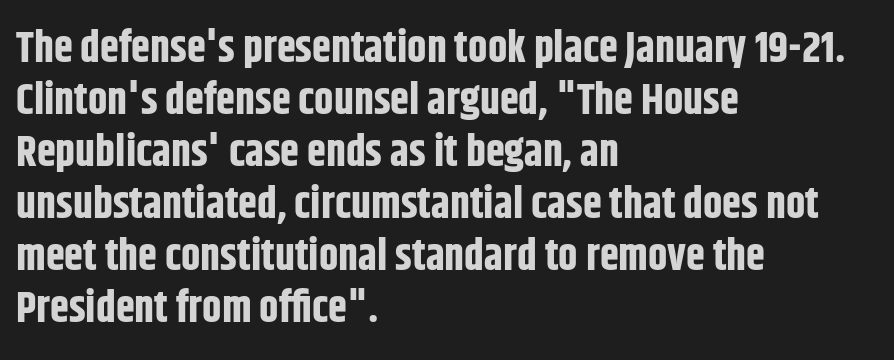
Q: Is the text bold? A: Yes.
Q: Is the text italic (slanted)? A: No, it is upright.
Q: Is the typeface a serif or a sans-serif typeface? A: Sans-serif.
Q: Is the text underlined? A: No.
Q: How is the paragraph aligned? A: Left-aligned.
Q: Is the spacing between letters normal or unusually wide? A: Normal.
Q: Width (condensed, normal, or wide)? A: Condensed.
Q: Stroke contrast? A: Low.
Q: x-height? A: Large.
Q: Monospaced? A: No.
